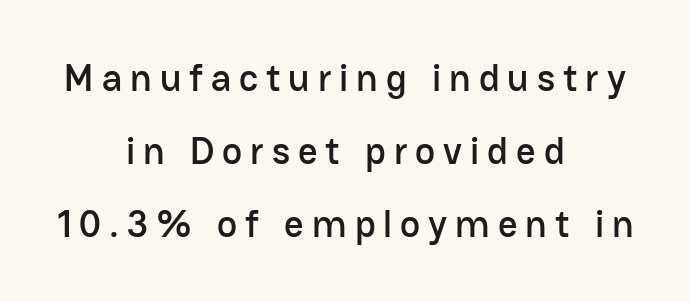
Q: Is the text italic (slanted)? A: No, it is upright.
Q: Is the typeface a serif or a sans-serif typeface? A: Sans-serif.
Q: Is the text underlined? A: No.
Q: How is the paragraph aligned? A: Centered.
Q: Is the spacing between letters normal or unusually wide? A: Unusually wide.
Q: Is the spacing between lines tight, normal or loose? A: Loose.
Q: Width (condensed, normal, or wide)? A: Normal.
Q: Stroke contrast? A: Low.
Q: x-height? A: Medium.
Q: Monospaced? A: No.
